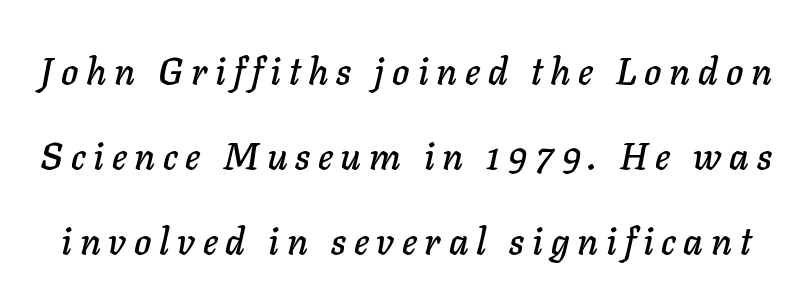
The gap between lines stays unmarked. Line spacing here is loose. Is the type slanted? Yes — the strokes lean at a clear angle. The passage shown is typed in a proportional face where columns would drift. Compared with typical body copy, the letter spacing here is much looser.
